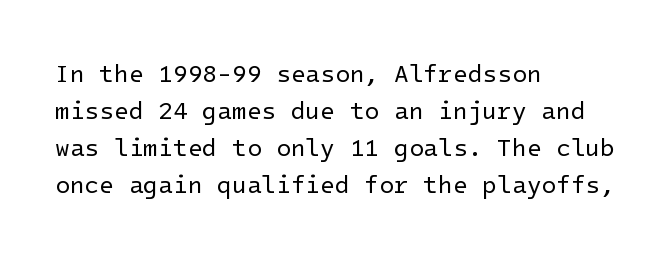
The image shows 24 px text type, upright; set left-aligned, normal line spacing (1.54x), normal letter spacing, not underlined.
